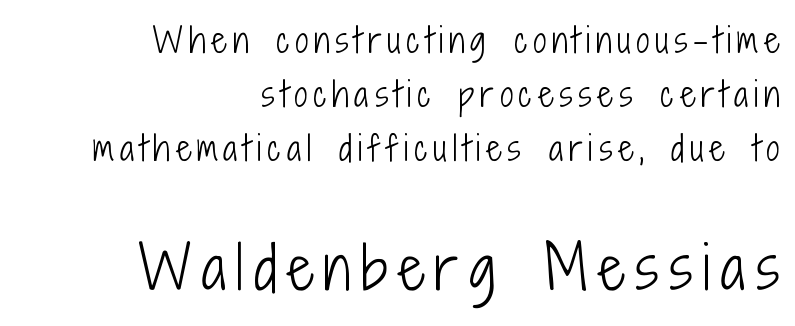
{"serif": "no", "italic": "no", "bold": "no", "weight": "light", "width": "condensed", "stroke_contrast": "low", "x_height": "medium", "monospaced": "no", "underline": "no", "align": "right", "line_spacing": "normal", "line_spacing_ratio": 1.64, "larger_block": "second", "size_ratio": 1.76, "glyph_px": 58}
